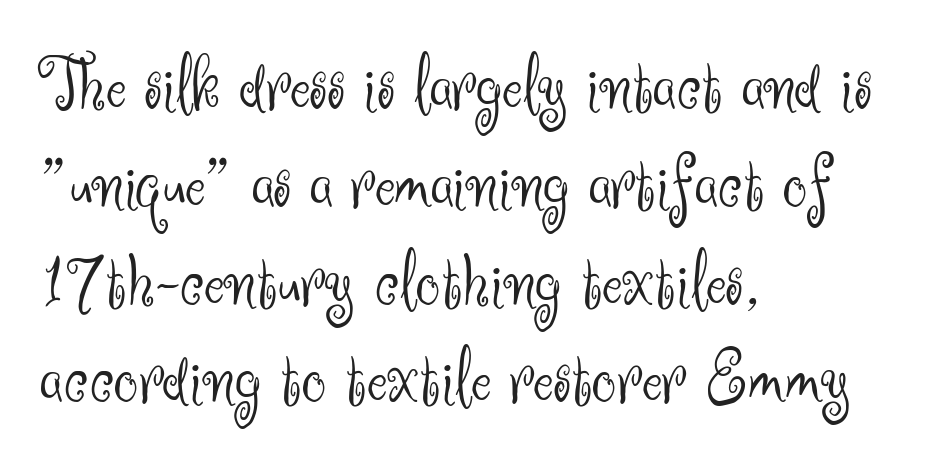
A student would call this left alignment; a typographer would say flush left, rag right. The specimen omits any rule beneath the text block's lines. The lines sit at an ordinary, default distance from one another. No chunkiness to these letters — they're not bold. Is this a fixed-width face? No — the glyphs have proportional, varying widths. Nope, no serifs anywhere on these letters.
